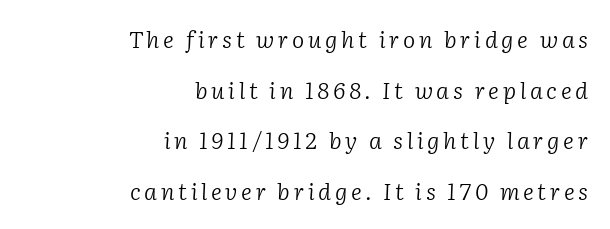
Caption: multi-line text, flush right, ragged left. Yep, that's italic — everything's leaning. The zone under the glyphs is completely vacant. Loosely led — the rows are spread out. Heaviness? Minimal to ordinary, like unemphasized prose.
